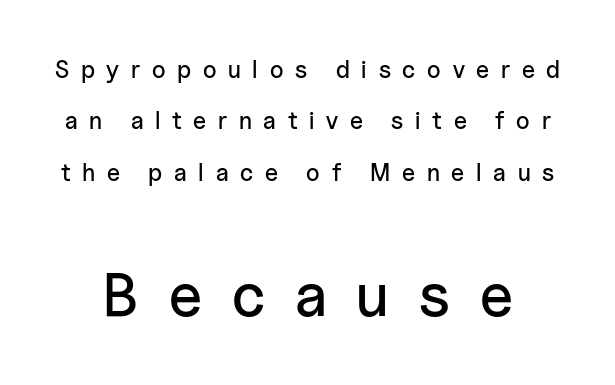
Here the second block reads like a headline and the first like body copy. Glance below the letters and you will spot only blank space. This sample has the flowing, uneven cadence of proportional lettering. Caption: expanded tracking, letters set apart.
